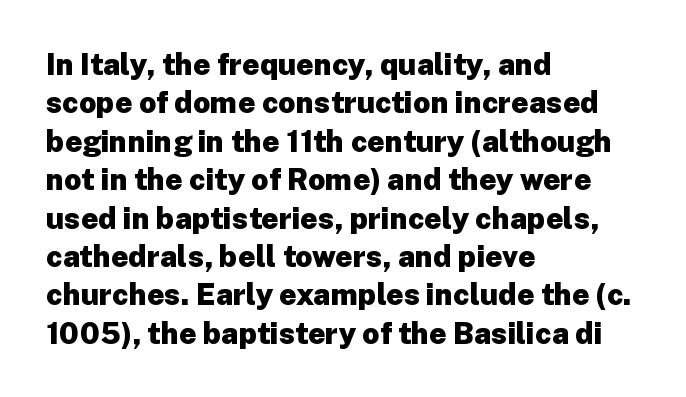
{"serif": "no", "italic": "no", "bold": "yes", "weight": "heavy", "width": "normal", "stroke_contrast": "low", "x_height": "medium", "monospaced": "no", "underline": "no", "align": "left", "line_spacing": "normal", "line_spacing_ratio": 1.28, "letter_spacing": "normal", "letter_spacing_em": 0.0, "glyph_px": 30}
